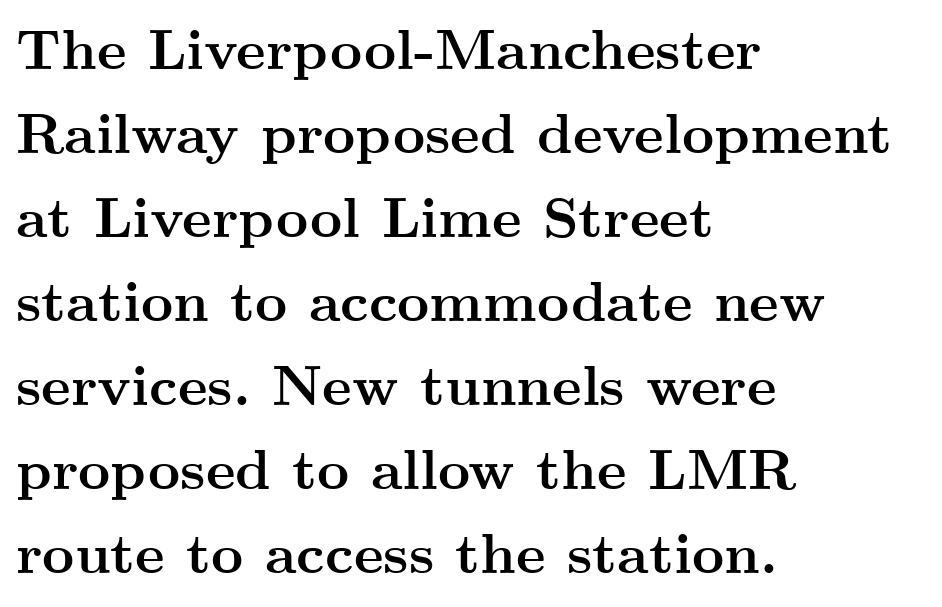
Do the characters align in a grid? No, the font is proportional. Alignment: flush left. Caption: bold face, heavy strokes. Normally led — the rows are evenly, conventionally spaced. In terms of letterspacing, this is plain default setting. Is there any slant? The stems are plumb.
